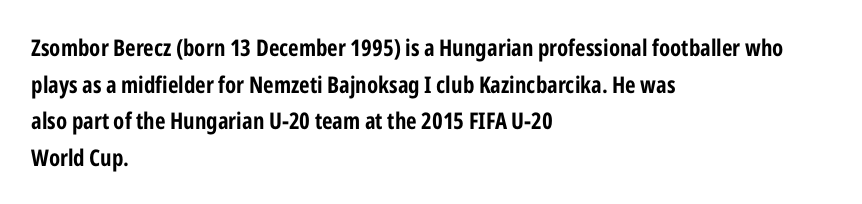
Visually the block forms a straight wall on the left and a jagged coastline on the right. The letters are bold, with thick, heavy strokes. The gap between lines stays unmarked. This sample keeps an unexceptional amount of space between lines. The horizontal fit of the characters is conventional and even. Vertical strokes here are truly vertical.
